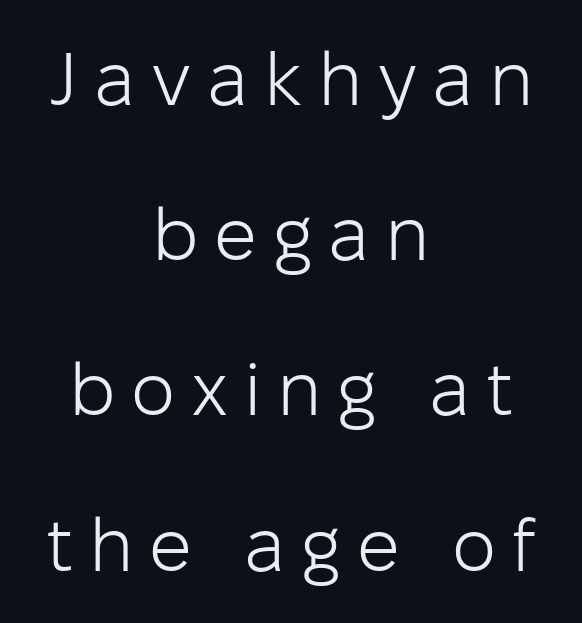
Q: Is the text bold? A: No.
Q: Is the text italic (slanted)? A: No, it is upright.
Q: Is the typeface a serif or a sans-serif typeface? A: Sans-serif.
Q: Is the text underlined? A: No.
Q: How is the paragraph aligned? A: Centered.
Q: Is the spacing between letters normal or unusually wide? A: Unusually wide.
Q: Is the spacing between lines tight, normal or loose? A: Loose.
Q: Width (condensed, normal, or wide)? A: Normal.
Q: Stroke contrast? A: Low.
Q: x-height? A: Medium.
Q: Monospaced? A: No.
